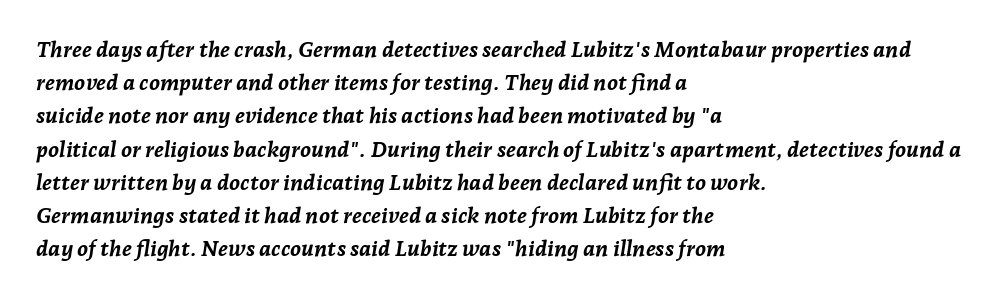
Q: Is the text bold? A: Yes.
Q: Is the text italic (slanted)? A: Yes, it leans right by about 7 degrees.
Q: Is the text underlined? A: No.
Q: How is the paragraph aligned? A: Left-aligned.
Q: Is the spacing between letters normal or unusually wide? A: Normal.
Q: Is the spacing between lines tight, normal or loose? A: Normal.
